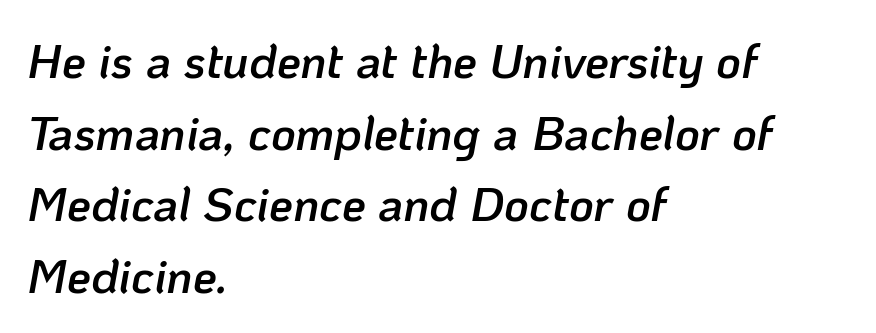
The block of text has a typical density, with ordinary space between rows. Decoration check: the copy has no underline. Rendered with sloped, italic letterforms. The rendering uses natural spacing where letterforms have individual widths. The font is running at a semibold setting, under full bold. Words appear dense and cohesive because spacing is normal.
